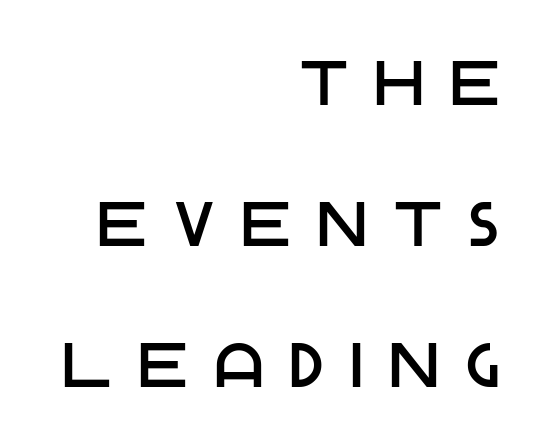
The image shows 63 px sans-serif type, upright; set right-aligned, loose line spacing (2.24x), unusually wide letter spacing (+0.44 em), not underlined; low stroke contrast and a large x-height.
